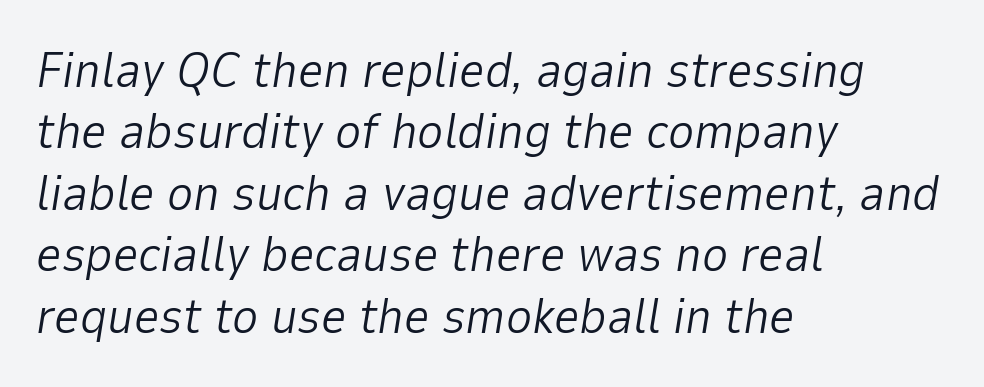
Letters rest on an invisible, unmarked baseline. Caption: face not bold, strokes unweighted. Observe the lean: these are italic letterforms. You could not count columns in this text — the font is proportionally spaced.
